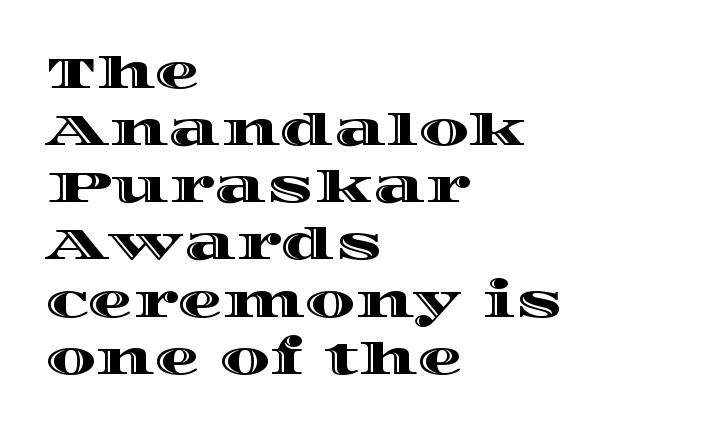
Q: Is the text italic (slanted)? A: No, it is upright.
Q: Is the text underlined? A: No.
Q: How is the paragraph aligned? A: Left-aligned.
Q: Is the spacing between letters normal or unusually wide? A: Normal.
Q: Is the spacing between lines tight, normal or loose? A: Normal.
Q: Width (condensed, normal, or wide)? A: Wide.
Q: x-height? A: Large.
Q: Monospaced? A: No.
